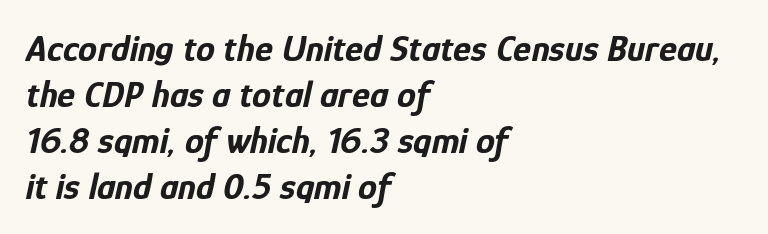
{"italic": "yes", "lean": "right", "slant_degrees": 12, "bold": "yes", "weight": "bold", "width": "condensed", "stroke_contrast": "low", "x_height": "medium", "monospaced": "no", "underline": "no", "align": "left", "line_spacing_ratio": 1.21, "letter_spacing": "normal", "letter_spacing_em": 0.0, "glyph_px": 38}
